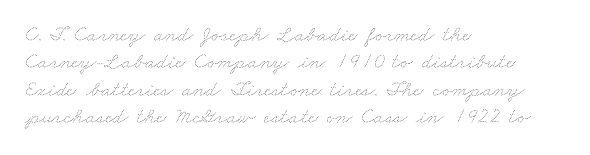
The image shows 22 px text type; set left-aligned, line spacing 1.24x, normal letter spacing, not underlined.
